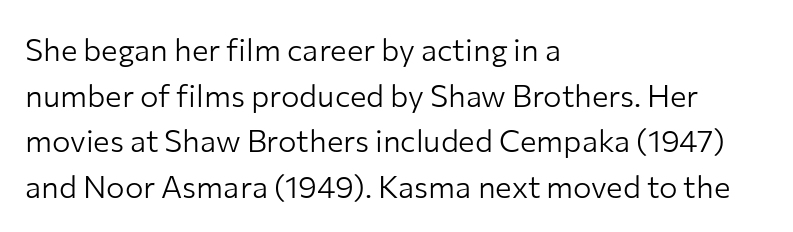
{"serif": "no", "italic": "no", "bold": "no", "weight": "light", "width": "normal", "stroke_contrast": "low", "x_height": "medium", "monospaced": "no", "underline": "no", "align": "left", "line_spacing": "normal", "line_spacing_ratio": 1.47, "letter_spacing": "normal", "letter_spacing_em": 0.0, "glyph_px": 31}
